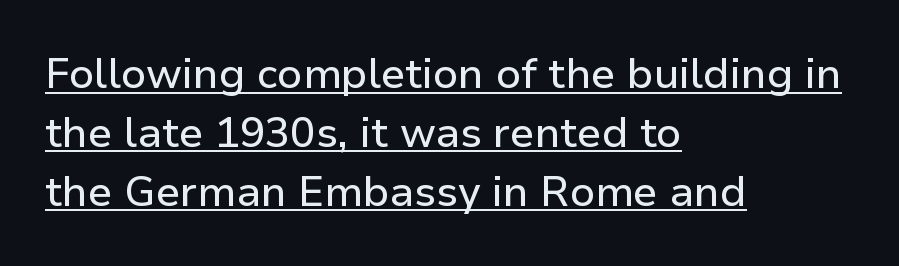
The image shows 42 px sans-serif type, upright; set left-aligned, normal line spacing (1.4x), normal letter spacing, underlined; low stroke contrast and a medium x-height.
